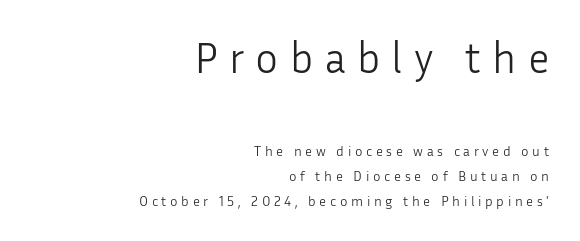
{"serif": "no", "italic": "no", "bold": "no", "weight": "light", "width": "normal", "stroke_contrast": "low", "x_height": "medium", "monospaced": "no", "underline": "no", "align": "right", "line_spacing_ratio": 1.78, "letter_spacing": "wide", "letter_spacing_em": 0.26, "larger_block": "first", "size_ratio": 3.07, "glyph_px": 43}
